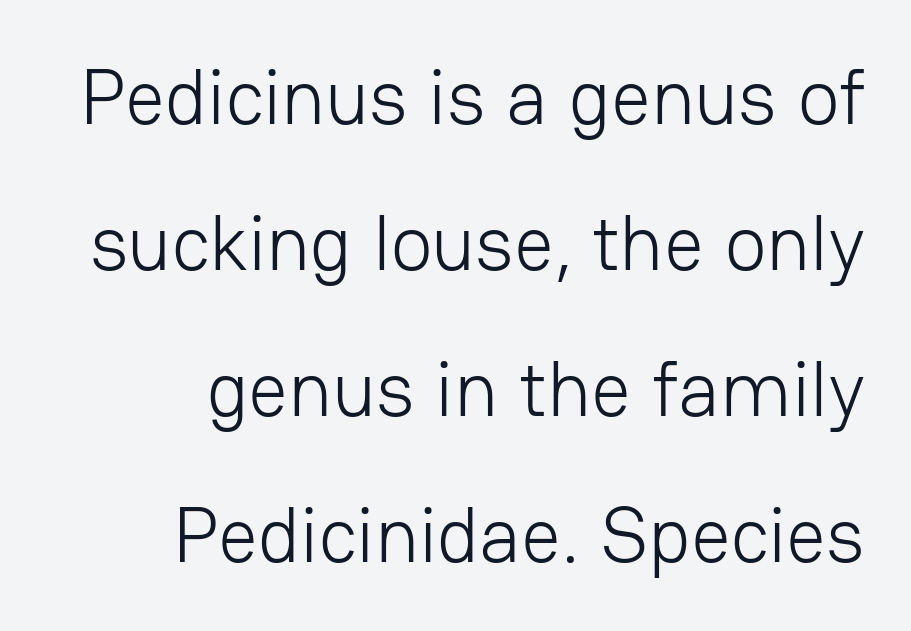
{"serif": "no", "italic": "no", "bold": "no", "weight": "light", "width": "normal", "stroke_contrast": "low", "x_height": "medium", "monospaced": "no", "underline": "no", "align": "right", "line_spacing_ratio": 1.87, "letter_spacing": "normal", "letter_spacing_em": 0.0, "glyph_px": 78}
